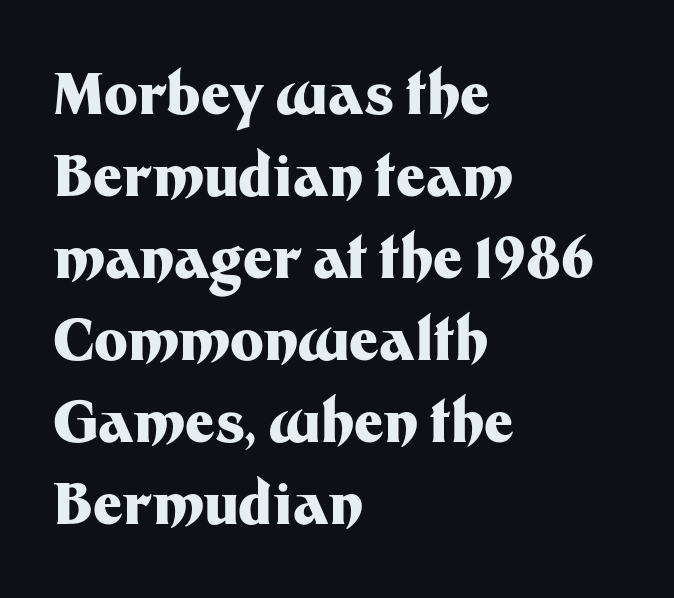
The image shows 57 px heavy sans-serif type, upright; set left-aligned, normal line spacing (1.44x), normal letter spacing, not underlined; medium stroke contrast and a medium x-height.
